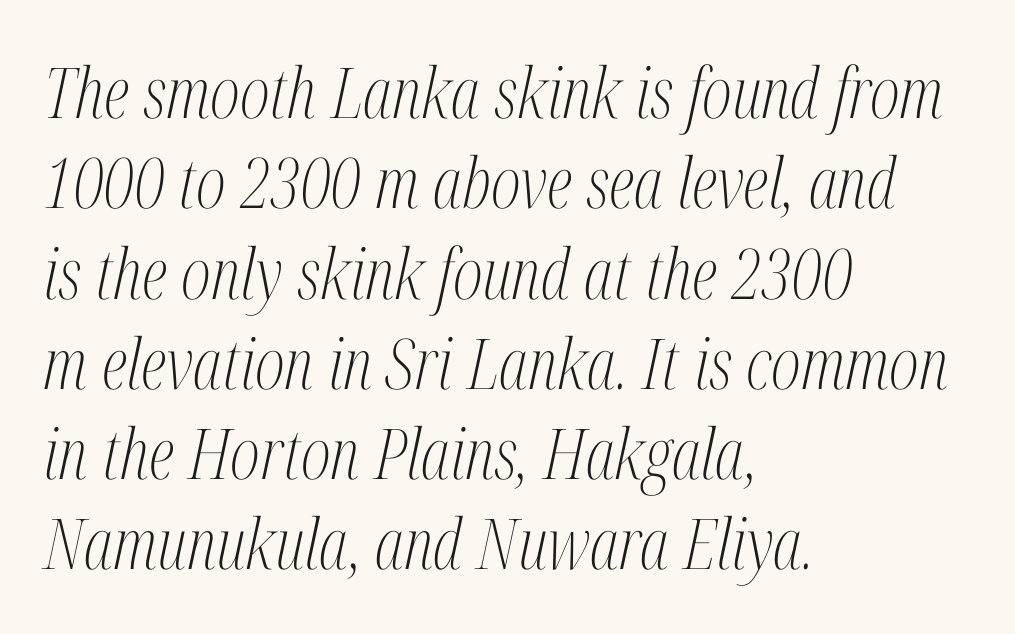
{"serif": "yes", "italic": "yes", "lean": "right", "slant_degrees": 12, "bold": "no", "weight": "light", "width": "condensed", "stroke_contrast": "medium", "x_height": "medium", "monospaced": "no", "underline": "no", "align": "left", "line_spacing": "normal", "line_spacing_ratio": 1.29, "letter_spacing": "normal", "letter_spacing_em": 0.0, "glyph_px": 70}
